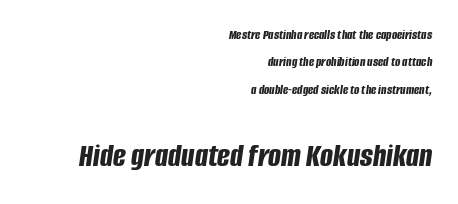
{"italic": "yes", "lean": "right", "slant_degrees": 8, "bold": "yes", "weight": "bold", "width": "condensed", "stroke_contrast": "low", "x_height": "large", "monospaced": "no", "underline": "no", "align": "right", "line_spacing": "loose", "line_spacing_ratio": 1.95, "letter_spacing": "normal", "letter_spacing_em": 0.0, "larger_block": "second", "size_ratio": 2.43, "glyph_px": 34}
